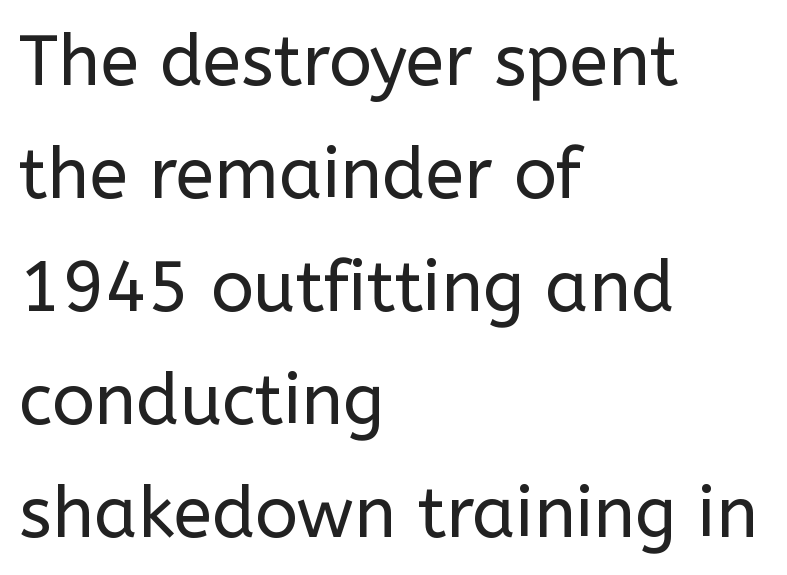
Q: Is the text bold? A: No.
Q: Is the text italic (slanted)? A: No, it is upright.
Q: Is the typeface a serif or a sans-serif typeface? A: Sans-serif.
Q: Is the text underlined? A: No.
Q: How is the paragraph aligned? A: Left-aligned.
Q: Is the spacing between letters normal or unusually wide? A: Normal.
Q: Is the spacing between lines tight, normal or loose? A: Normal.
Q: Width (condensed, normal, or wide)? A: Normal.
Q: Stroke contrast? A: Low.
Q: x-height? A: Medium.
Q: Monospaced? A: No.
